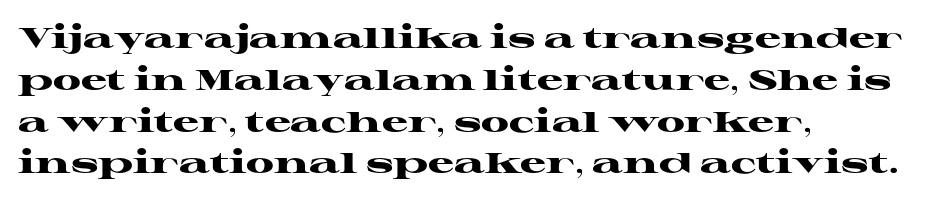
{"serif": "yes", "italic": "no", "bold": "yes", "weight": "heavy", "width": "wide", "stroke_contrast": "high", "x_height": "medium", "monospaced": "no", "underline": "no", "align": "left", "line_spacing": "normal", "line_spacing_ratio": 1.44, "letter_spacing": "normal", "letter_spacing_em": 0.0, "glyph_px": 29}
